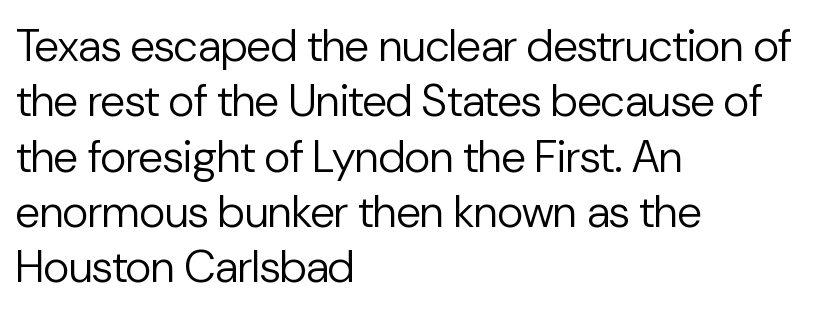
{"serif": "no", "italic": "no", "bold": "no", "weight": "regular", "width": "normal", "stroke_contrast": "low", "x_height": "medium", "monospaced": "no", "underline": "no", "align": "left", "line_spacing_ratio": 1.23, "letter_spacing": "normal", "letter_spacing_em": 0.0, "glyph_px": 45}
